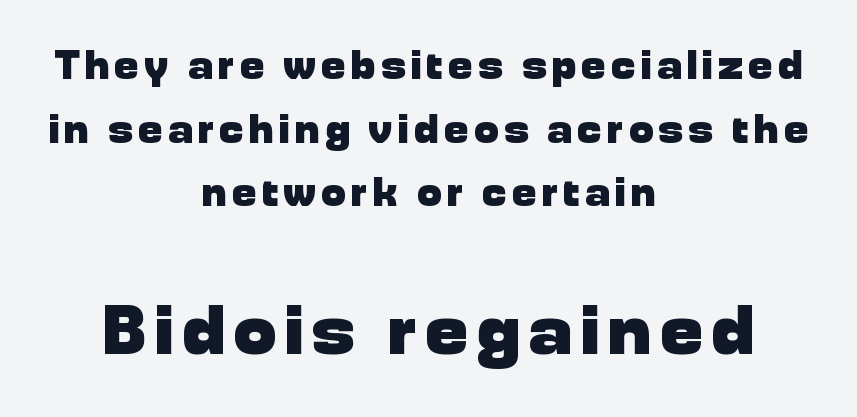
{"serif": "no", "italic": "no", "bold": "yes", "weight": "heavy", "width": "normal", "stroke_contrast": "low", "x_height": "medium", "monospaced": "no", "underline": "no", "align": "center", "line_spacing": "normal", "line_spacing_ratio": 1.55, "larger_block": "second", "size_ratio": 1.73, "glyph_px": 71}
